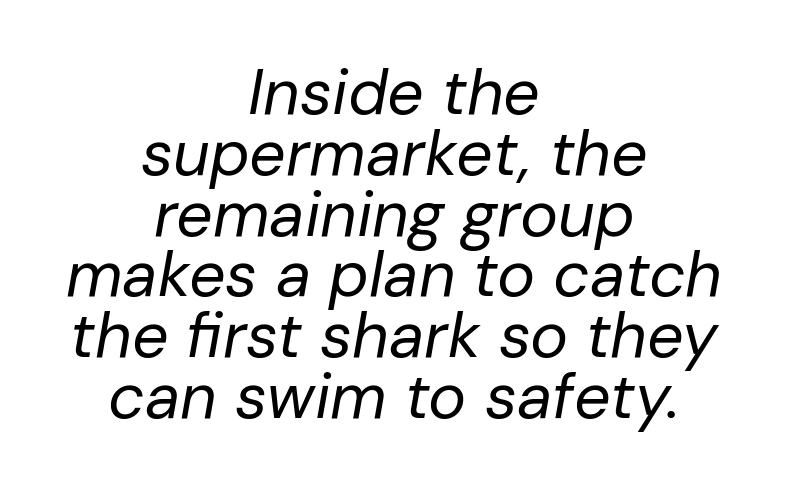
Vertical spacing — tight. The space directly below the letters is spotless. Centered paragraph, ragged on both sides. The passage shown has conventional tracking throughout.
